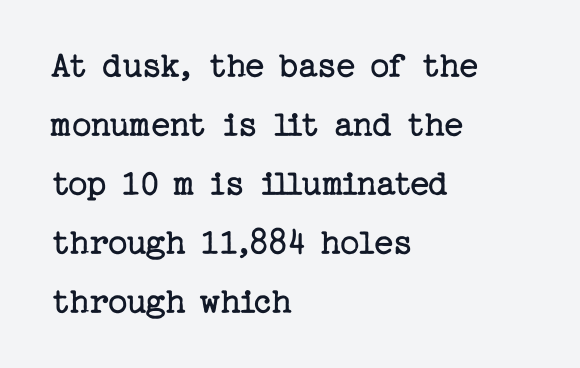
Q: Is the text bold? A: No.
Q: Is the text italic (slanted)? A: No, it is upright.
Q: Is the typeface a serif or a sans-serif typeface? A: Serif.
Q: Is the text underlined? A: No.
Q: How is the paragraph aligned? A: Left-aligned.
Q: Is the spacing between letters normal or unusually wide? A: Normal.
Q: Is the spacing between lines tight, normal or loose? A: Normal.
Q: Width (condensed, normal, or wide)? A: Normal.
Q: Stroke contrast? A: Low.
Q: x-height? A: Medium.
